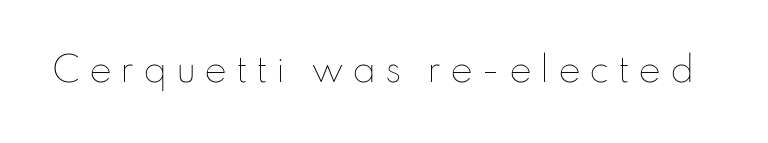
Q: Is the text bold? A: No.
Q: Is the text italic (slanted)? A: No, it is upright.
Q: Is the text underlined? A: No.
Q: Is the spacing between letters normal or unusually wide? A: Unusually wide.
Q: Width (condensed, normal, or wide)? A: Normal.
Q: Stroke contrast? A: Low.
Q: x-height? A: Small.
Q: Monospaced? A: No.
